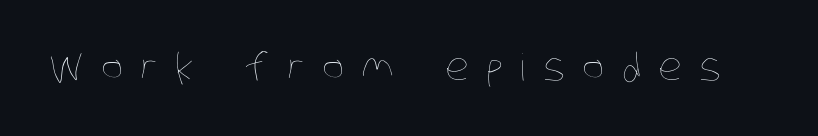
The image shows 37 px thin, condensed type; set unusually wide letter spacing (+0.48 em), not underlined; low stroke contrast and a large x-height.
